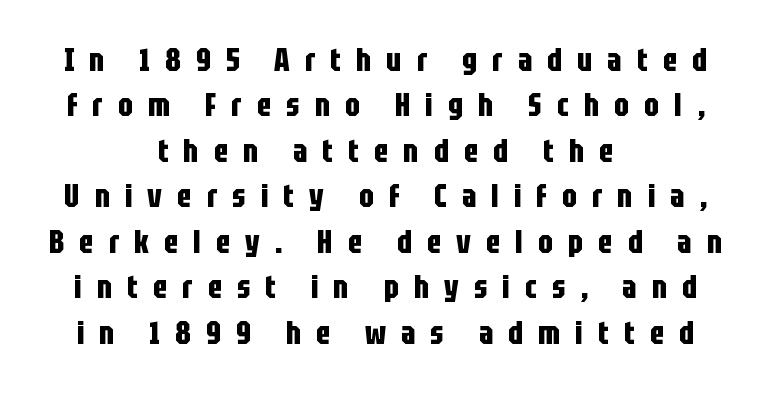
Examine the stroke ends and you'll find no serifs. Varying glyph widths throughout — classic text-font behaviour. Only glyphs here, with clear space below each row. Nope, not italic — everything's standing straight. The line-height multiplier appears to be the usual default. Each word looks stretched out because of the extra space between its letters.
